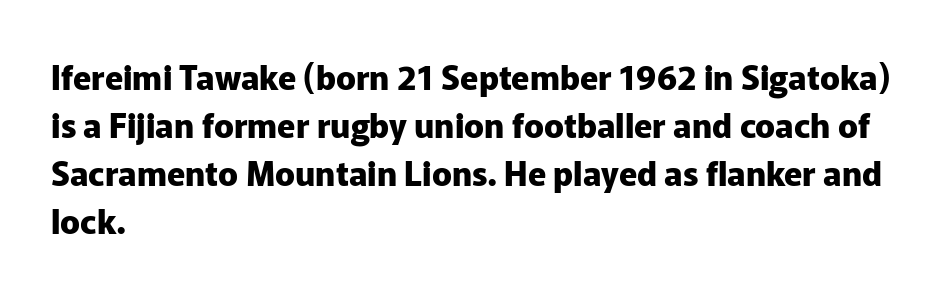
The sample has been set heavy, in full bold. The passage shown has conventional tracking throughout. Here the designer chose a conventional face with non-uniform glyph widths. Reading down the column, the eye jumps a familiar distance to each next line. Quick note: underline off.
